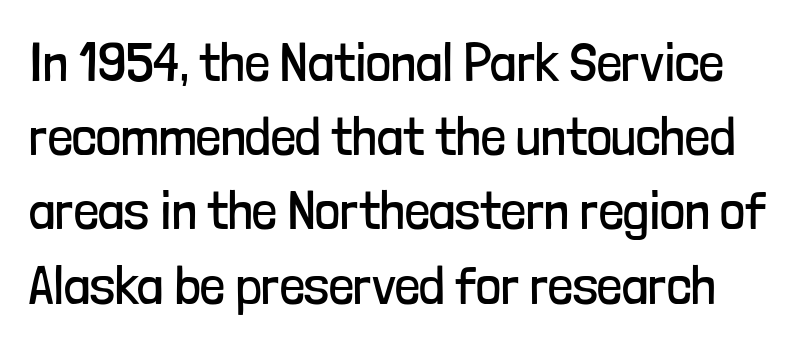
{"serif": "no", "italic": "no", "bold": "no", "weight": "regular", "width": "condensed", "stroke_contrast": "low", "x_height": "medium", "monospaced": "no", "underline": "no", "line_spacing": "normal", "line_spacing_ratio": 1.35, "letter_spacing": "normal", "letter_spacing_em": 0.0, "glyph_px": 55}
